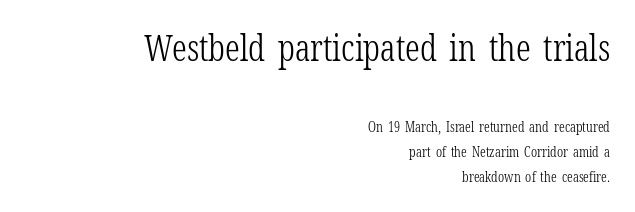
This rendering uses right alignment, leaving the left contour irregular. Characters remain perfectly vertical along every line. The typeface has the unassuming heft of standard copy or less. Examine the stroke ends and you'll spot serifs. The glyphs are unaccompanied by any horizontal stroke below them.
